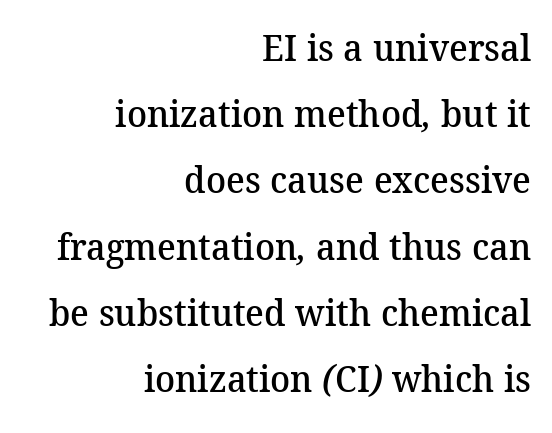
The words here are not underlined. A flush-right, rag-left setting is used for this passage. The face used here is proportionally spaced, like ordinary book or web type. What kind of face is this? One with serifs. This is the in-between weight designers call semibold or demi.
